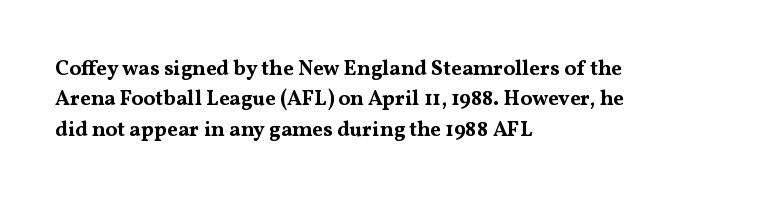
Notice how the stems are strictly vertical — no italics here. These words are printed bold, with thick strokes throughout. Leading: standard. You could call the tracking neutral — neither tight nor loose. The rendering anchors every line to the left-hand side. The words here are not underlined.
